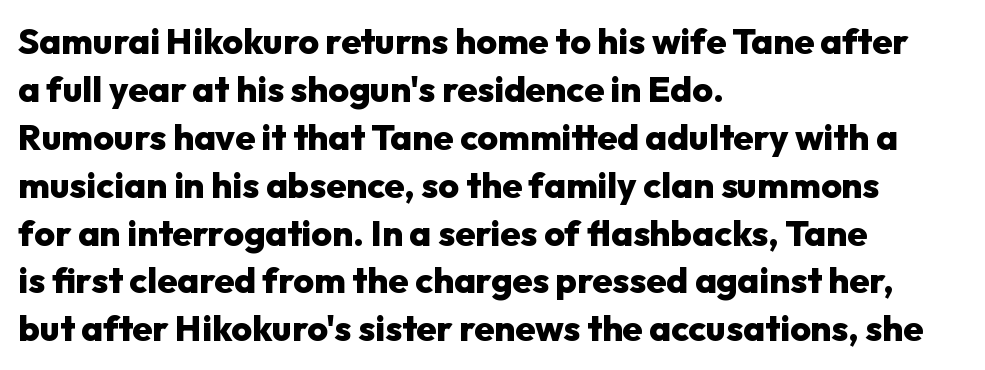
{"serif": "no", "italic": "no", "bold": "yes", "weight": "heavy", "width": "normal", "stroke_contrast": "low", "x_height": "medium", "monospaced": "no", "underline": "no", "align": "left", "line_spacing": "normal", "line_spacing_ratio": 1.33, "letter_spacing": "normal", "letter_spacing_em": 0.0, "glyph_px": 36}
